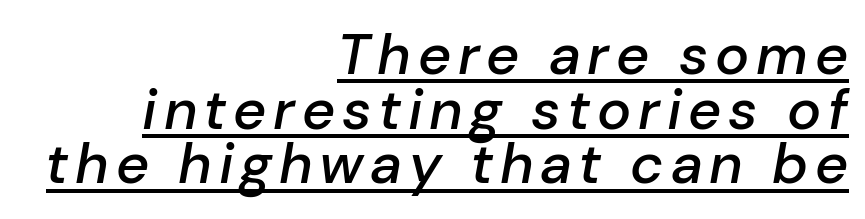
The face used here has a pronounced slope to its letters. A semibold gives these letters moderate extra thickness, short of bold. Check the space under the baseline: a stroke is drawn there. Very little white space separates one row of letters from the next. Horizontal alignment here is rightward, an uncommon choice for prose. Character widths vary here, with narrow letters taking less room than wide ones.
